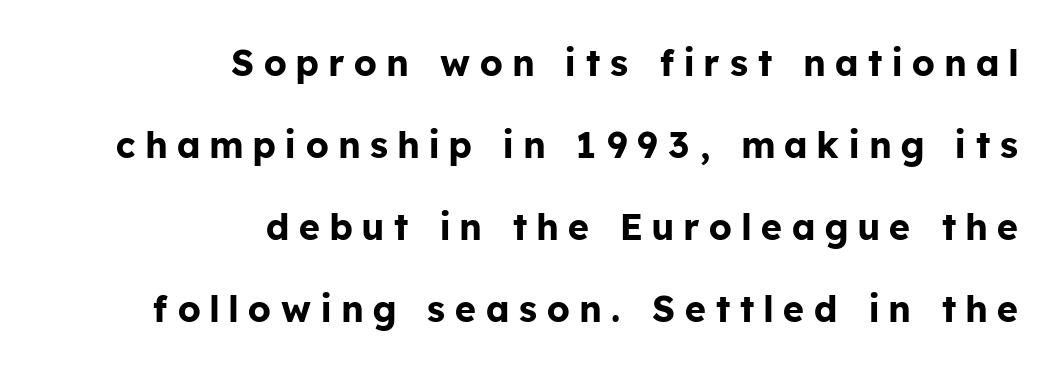
{"serif": "no", "italic": "no", "bold": "yes", "weight": "bold", "width": "normal", "stroke_contrast": "low", "x_height": "medium", "monospaced": "no", "underline": "no", "align": "right", "line_spacing": "loose", "line_spacing_ratio": 2.28, "letter_spacing": "wide", "letter_spacing_em": 0.28, "glyph_px": 36}
